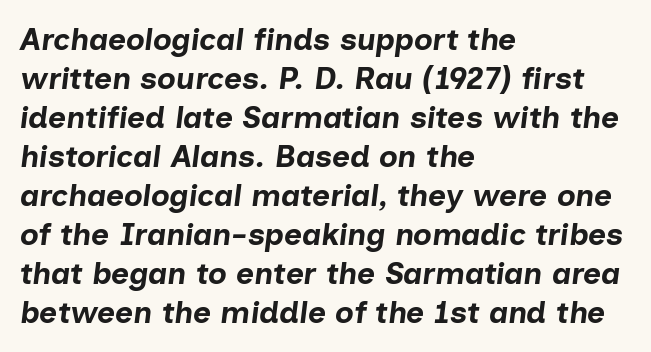
Compared with typical body copy, the letter spacing here is the same. The space between consecutive lines is moderate. The passage shown is typed in a proportional face where columns would drift. Where is the straight margin? On the left. When letters slant like this, we call the style italic. Lines of text with bare space underneath.
